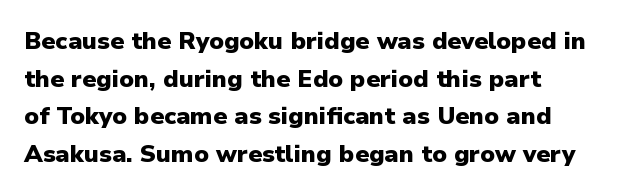
Heavy, bold letterforms. Quick note: underline off. The space between consecutive lines is moderate. This is roman type, the default non-slanted kind. The compositor pushed each line to the left boundary.
